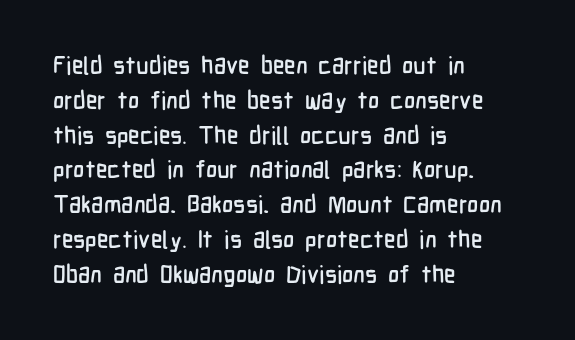
The image shows 24 px text type, upright; set left-aligned, normal line spacing (1.45x), normal letter spacing, not underlined.
